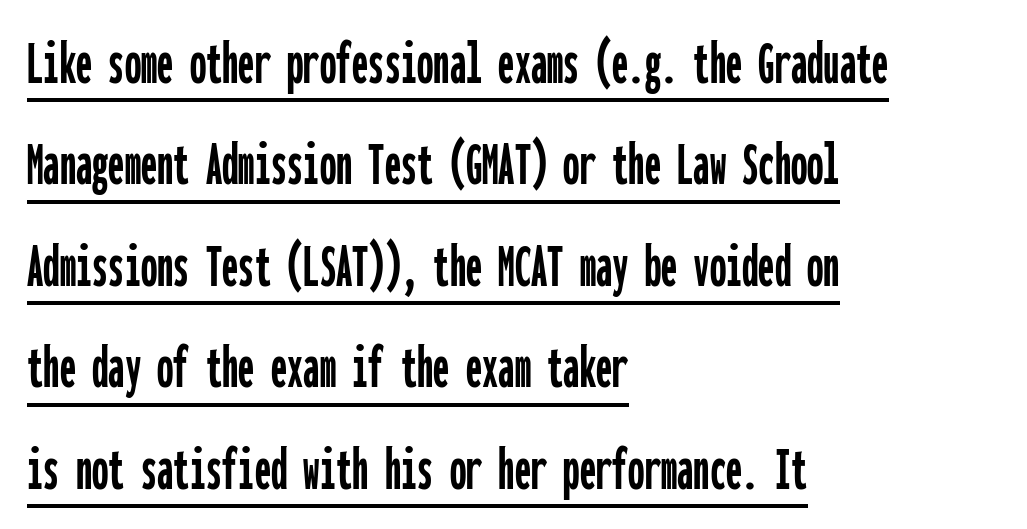
The image shows 65 px condensed sans-serif type, upright, monospaced; set left-aligned, normal line spacing (1.56x), normal letter spacing, underlined; low stroke contrast and a medium x-height.
